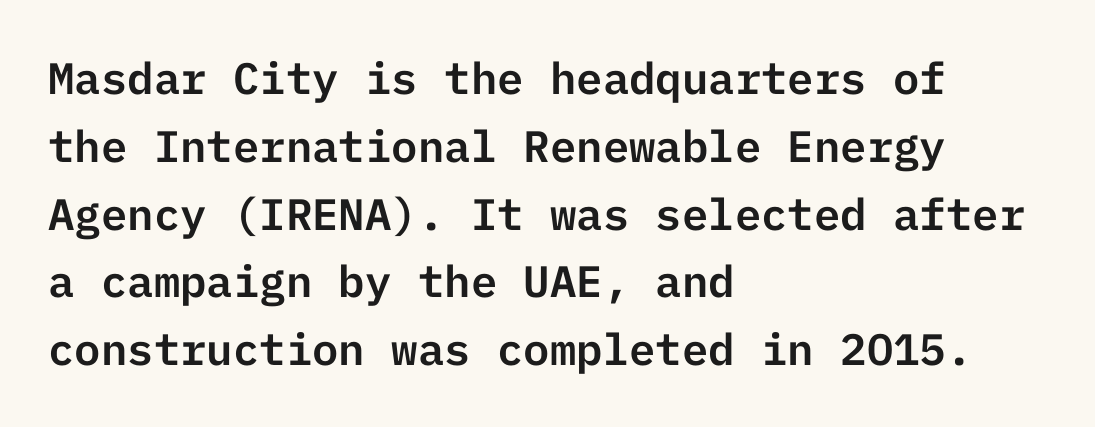
Glance below the letters and you will spot only blank space. Type style note: lacks serifs. The rendering keeps characters at their native spacing. The typesetter chose a ragged-right arrangement here. The typography opts for an upright posture over an oblique one.
